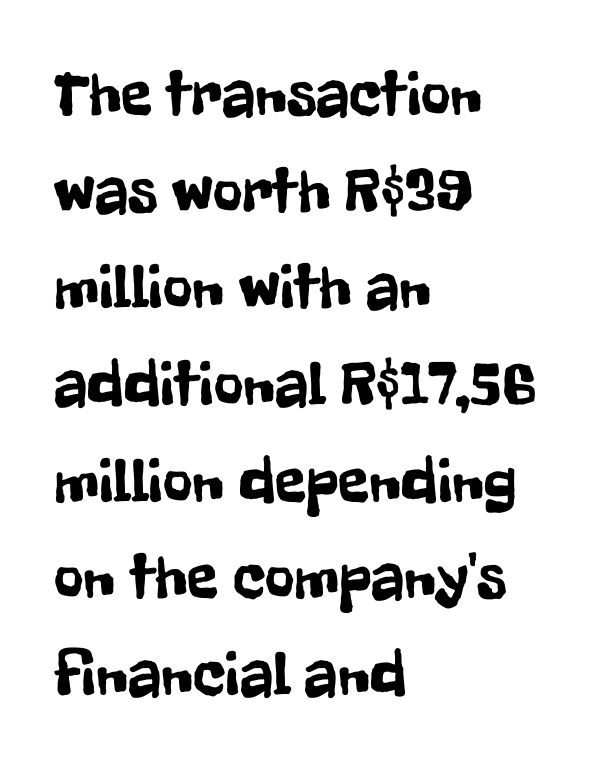
{"serif": "no", "italic": "no", "width": "condensed", "stroke_contrast": "low", "x_height": "medium", "monospaced": "no", "underline": "no", "align": "left", "line_spacing": "normal", "line_spacing_ratio": 1.51, "letter_spacing": "normal", "letter_spacing_em": 0.0, "glyph_px": 64}
